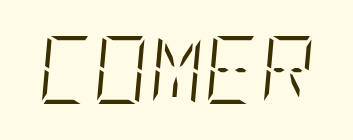
Style check: oblique. No extra tracking has been applied to these lines. Anything drawn beneath the words? Only blank space. Stems and bowls with no extra thickness — not bold.
